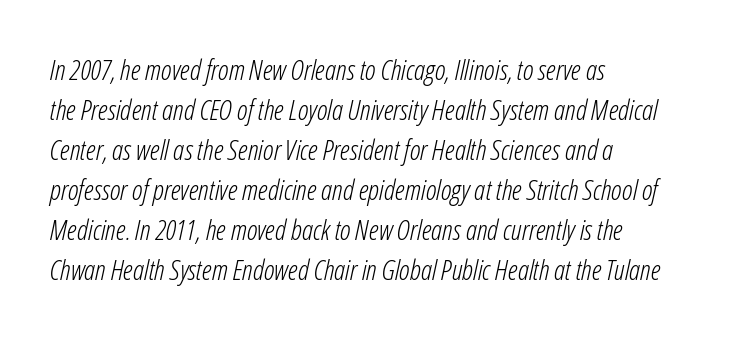
Beneath every word, the page is bare. Emphasis-style slanted type is in use. The letterforms sit shoulder to shoulder at normal distance. The letters advance in unequal steps, a hallmark of proportional type. A normal amount of white space separates one row of letters from the next.
